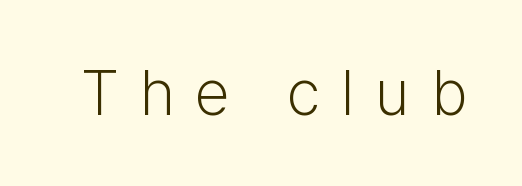
The cut favours lightness, reaching ordinary text weight at its darkest. Nope, not italic — everything's standing straight. What kind of face is this? One without serifs — a sans. The face used here is rendered with a markedly widened letterfit.
